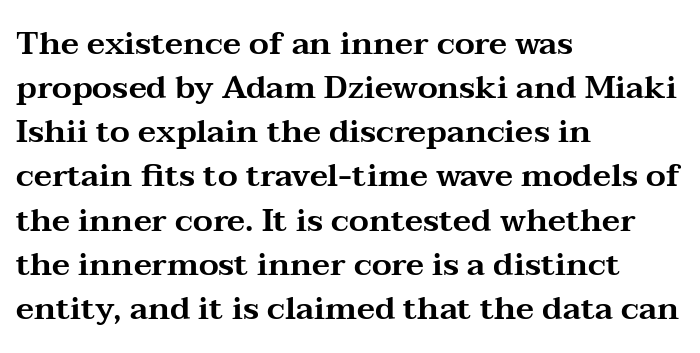
Yep, those are serifs on the letters. Only glyphs here, with clear space below each row. Casual observation: everything's shoved over to the left. Rendered with straight, roman letterforms. Regarding leading, the lines here are spaced in the standard way. Short note: letters normally spaced.
